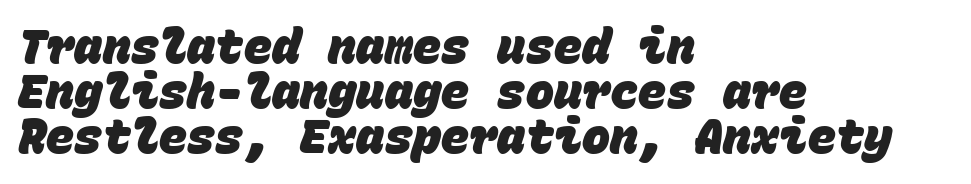
The image shows 47 px heavy sans-serif type, monospaced; set left-aligned, tight line spacing (0.96x), normal letter spacing, not underlined; low stroke contrast and a large x-height.
